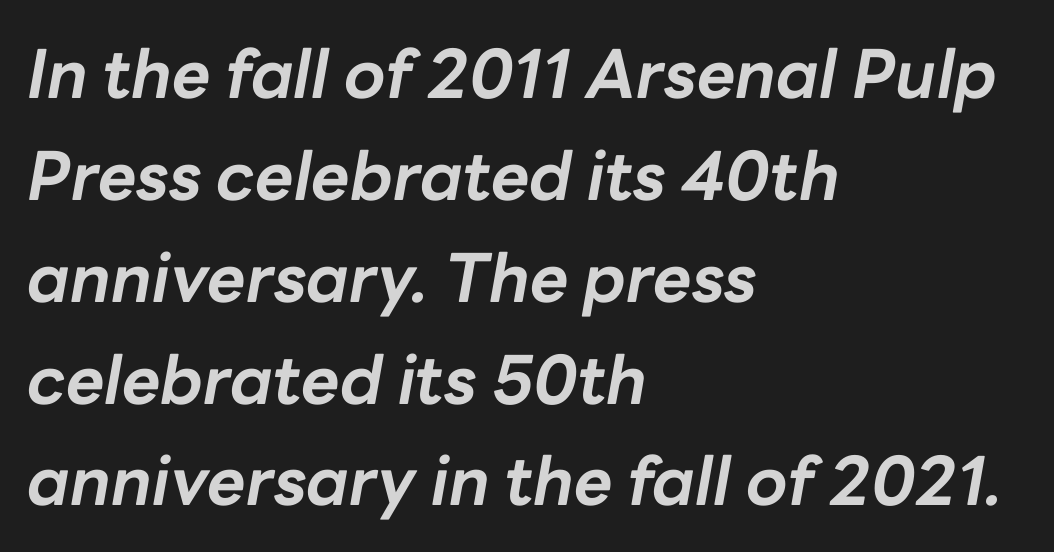
{"italic": "yes", "lean": "right", "slant_degrees": 10, "bold": "yes", "weight": "bold", "width": "normal", "stroke_contrast": "low", "x_height": "medium", "monospaced": "no", "underline": "no", "align": "left", "line_spacing": "normal", "line_spacing_ratio": 1.52, "letter_spacing": "normal", "letter_spacing_em": 0.0, "glyph_px": 67}
